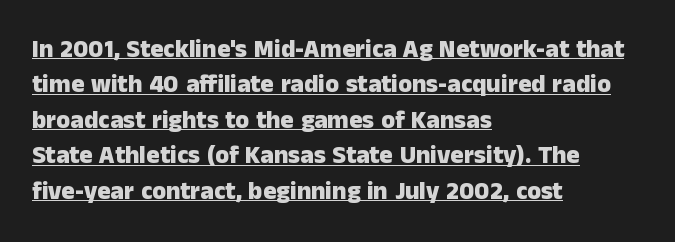
Typographic density is high because the face is bold. Compared with typical paragraphs, the rows here are spaced about the same. Spacing between characters is what you'd get straight out of the box. Does a line run under the words? Yes, clearly. A classic flush-left, rag-right setting is used for this passage.
